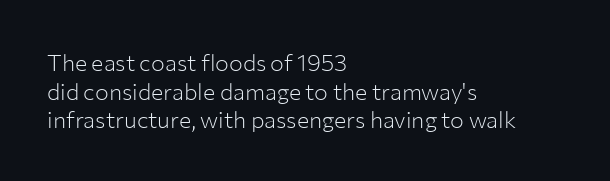
Beneath every word, the page is bare. On a weight scale, this lands at 450 or below. Look at the tracking — it's just the regular setting, nothing added. The typesetter chose a ragged-right arrangement here. Upright lettering throughout.
